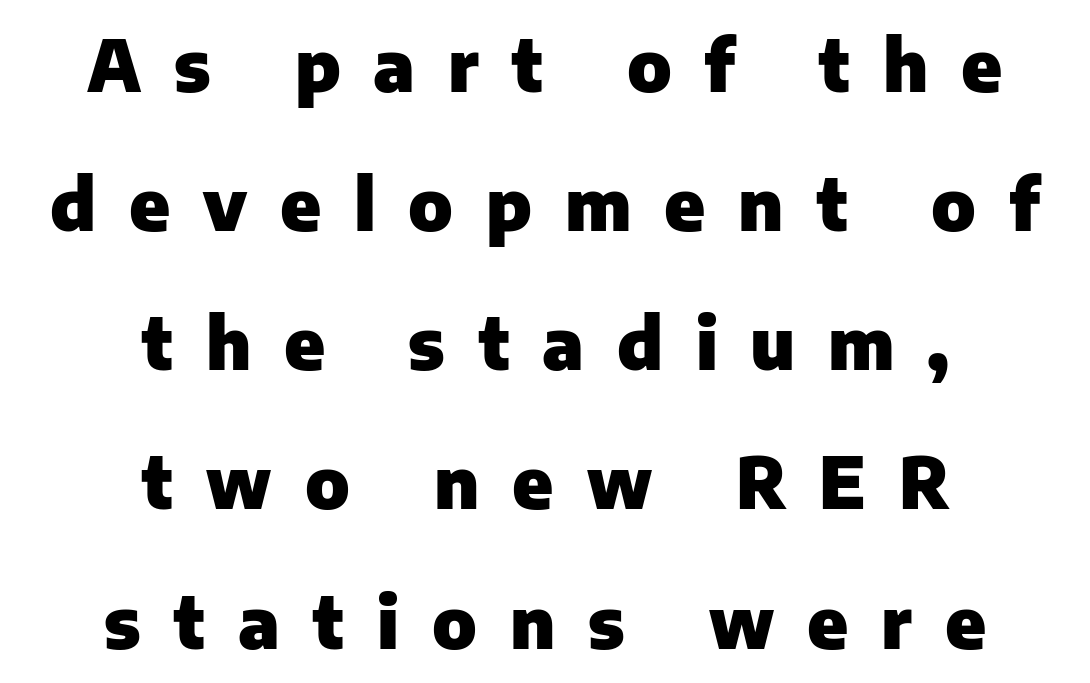
Each word looks stretched out because of the extra space between its letters. Caption: multi-line text, centered on the measure. Do the characters align in a grid? No, the font is proportional. If you drew a line through each stem, it would be perfectly vertical. Vertical spacing — loose.
